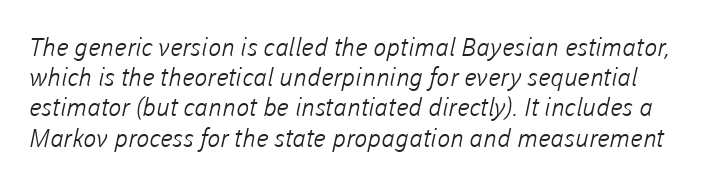
Weight class: somewhere from thin through regular. The passage shown has conventional tracking throughout. Glance below the letters and you will spot only blank space.
